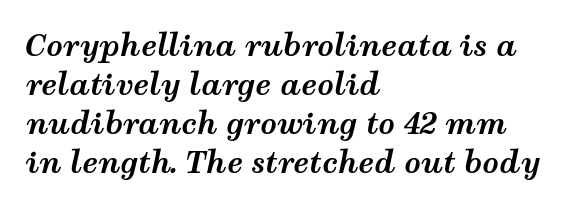
Q: Is the text bold? A: Yes.
Q: Is the text italic (slanted)? A: Yes, it leans right by about 12 degrees.
Q: Is the text underlined? A: No.
Q: How is the paragraph aligned? A: Left-aligned.
Q: Is the spacing between letters normal or unusually wide? A: Normal.
Q: Is the spacing between lines tight, normal or loose? A: Normal.
Q: Width (condensed, normal, or wide)? A: Wide.
Q: Stroke contrast? A: Medium.
Q: x-height? A: Medium.
Q: Monospaced? A: No.
